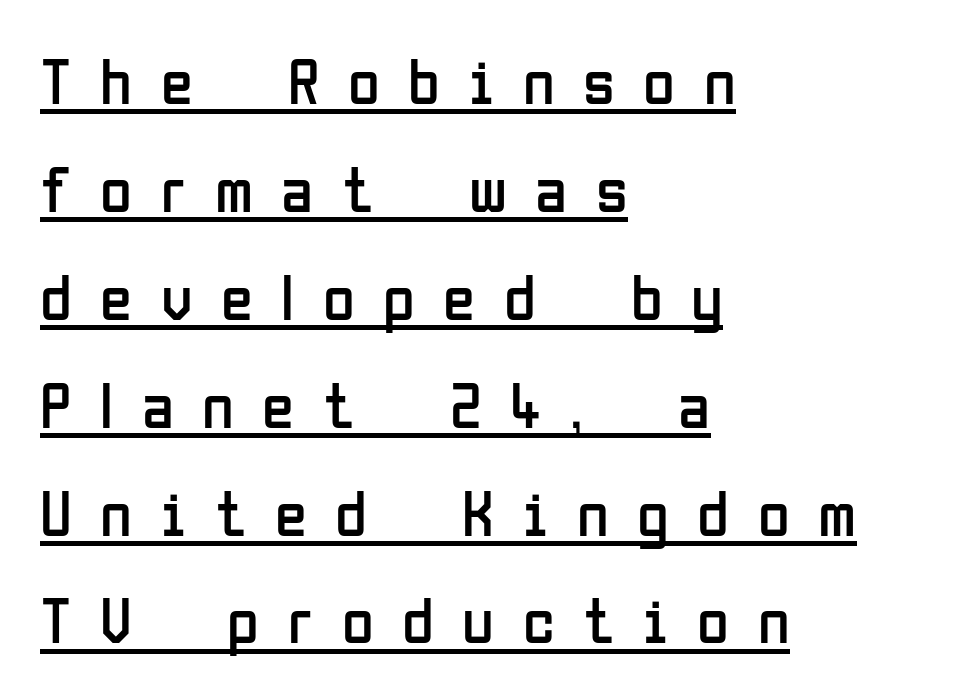
Spacing between characters has been opened up far beyond the box default. Style check: upright. Regular leading. The face looks like a standard text weight, possibly lighter.
